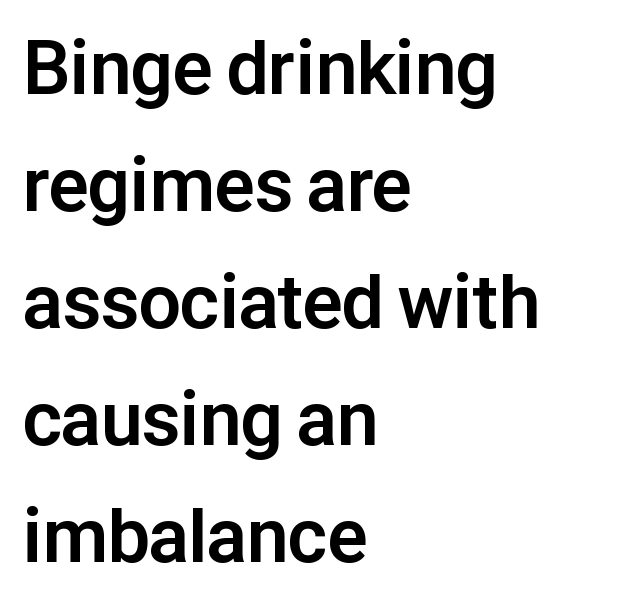
Typesetter's note: full bold, strokes at maximum text heaviness. The face used here is proportionally spaced, like ordinary book or web type. Reading down the block, your eye returns to a fixed left position each line. Honestly, the letter spacing is just normal — you wouldn't notice it.
